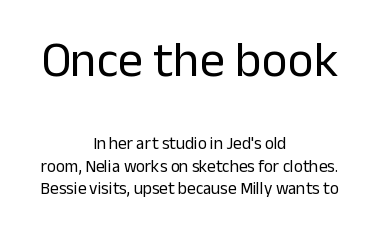
Q: Is the text bold? A: No.
Q: Is the text italic (slanted)? A: No, it is upright.
Q: Is the typeface a serif or a sans-serif typeface? A: Sans-serif.
Q: Is the text underlined? A: No.
Q: How is the paragraph aligned? A: Centered.
Q: Is the spacing between letters normal or unusually wide? A: Normal.
Q: Is the spacing between lines tight, normal or loose? A: Normal.
Q: Which block of text is set in a larger size, the first (top) or the second (bottom)? A: The first (top) one.
Q: Width (condensed, normal, or wide)? A: Normal.
Q: Stroke contrast? A: Low.
Q: x-height? A: Medium.
Q: Monospaced? A: No.
